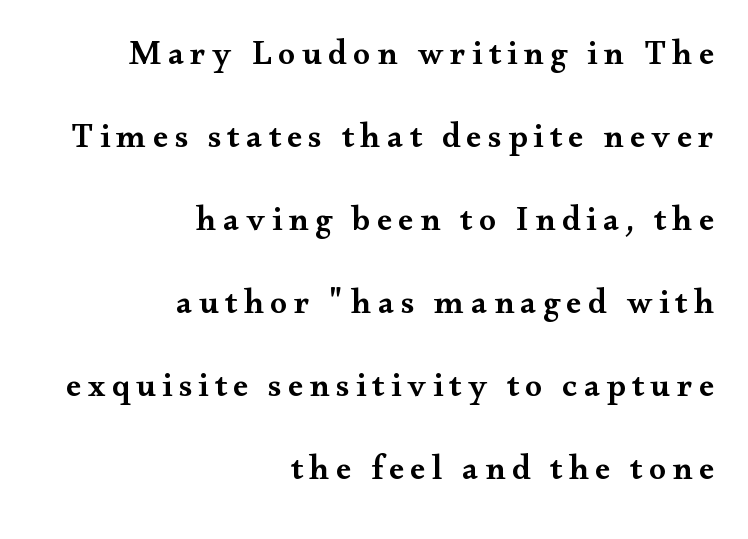
The image shows 34 px semibold, wide serif type, upright; set right-aligned, loose line spacing (2.44x), not underlined; medium stroke contrast and a small x-height.
